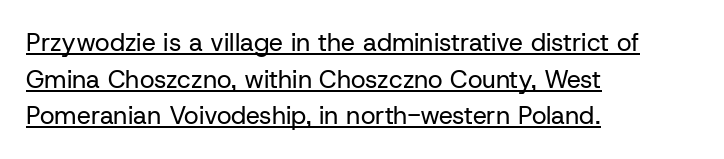
This rendering uses left alignment, leaving the right contour irregular. Quick note: interline space is typical. Default kerning and tracking; the words read as compact shapes. Notice how a bar underscores the lettering throughout. Posture: upright roman.
